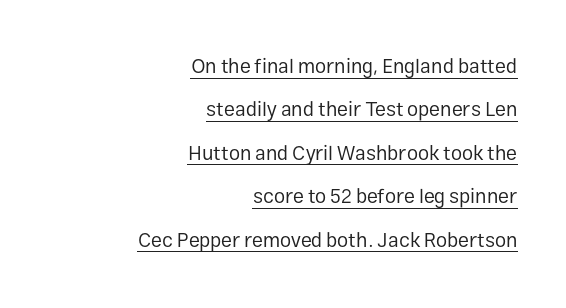
The image shows 20 px text type, upright; set right-aligned, loose line spacing (2.17x), normal letter spacing, underlined.
